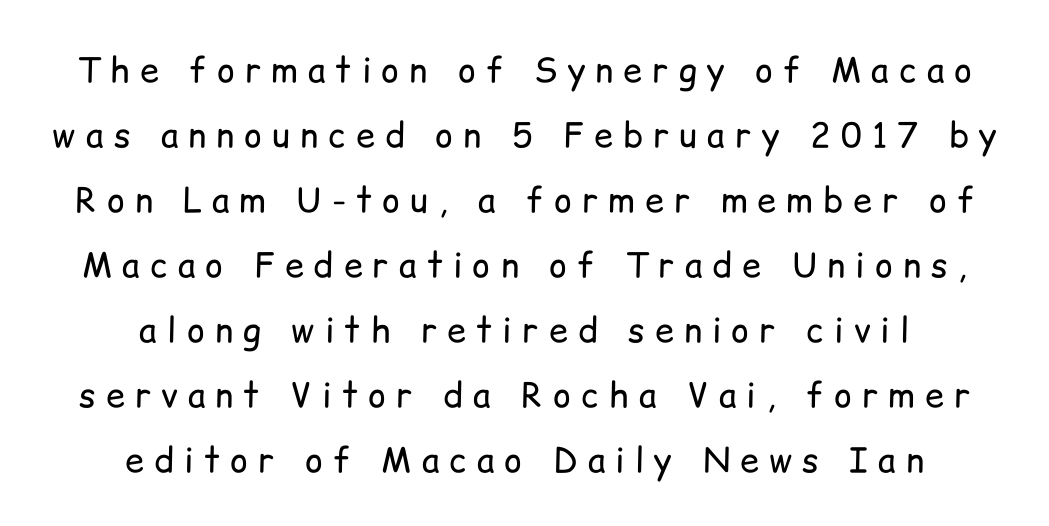
The image shows 34 px regular-weight sans-serif type, upright; set centered, loose line spacing (1.91x), unusually wide letter spacing (+0.3 em), not underlined; low stroke contrast and a medium x-height.
